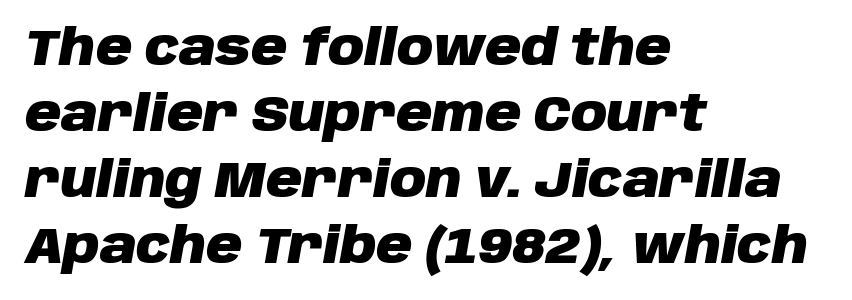
The image shows 50 px heavy type, italic (leaning right); set left-aligned, normal line spacing (1.32x), normal letter spacing, not underlined; low stroke contrast and a large x-height.
